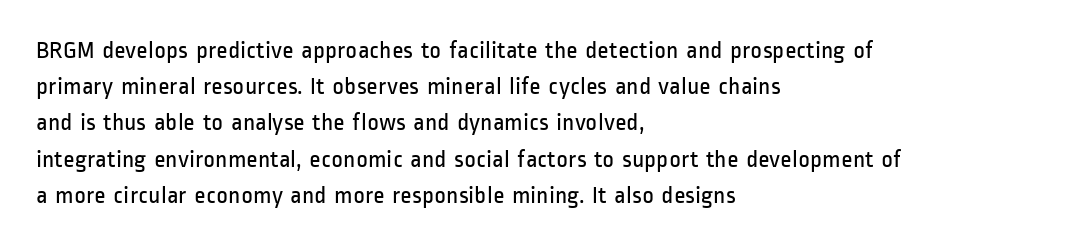
Q: Is the text bold? A: No.
Q: Is the text italic (slanted)? A: No, it is upright.
Q: Is the text underlined? A: No.
Q: How is the paragraph aligned? A: Left-aligned.
Q: Is the spacing between letters normal or unusually wide? A: Normal.
Q: Is the spacing between lines tight, normal or loose? A: Normal.
